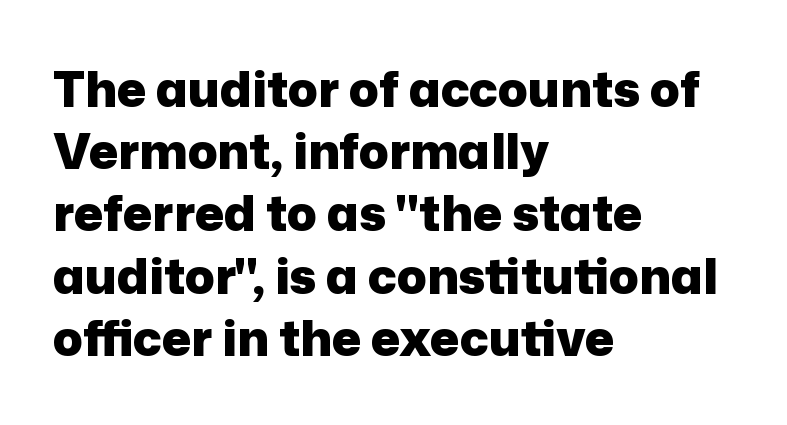
{"serif": "no", "italic": "no", "bold": "yes", "weight": "heavy", "width": "normal", "stroke_contrast": "low", "x_height": "medium", "monospaced": "no", "underline": "no", "align": "left", "line_spacing": "normal", "line_spacing_ratio": 1.27, "letter_spacing": "normal", "letter_spacing_em": 0.0, "glyph_px": 49}
